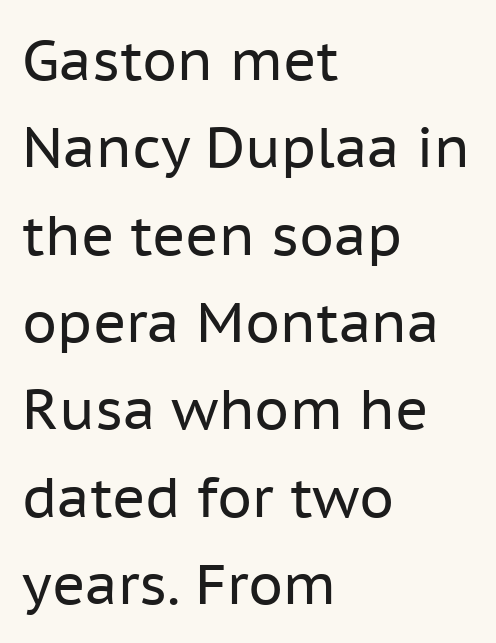
Q: Is the text bold? A: No.
Q: Is the text italic (slanted)? A: No, it is upright.
Q: Is the typeface a serif or a sans-serif typeface? A: Sans-serif.
Q: Is the text underlined? A: No.
Q: How is the paragraph aligned? A: Left-aligned.
Q: Is the spacing between letters normal or unusually wide? A: Normal.
Q: Is the spacing between lines tight, normal or loose? A: Normal.
Q: Width (condensed, normal, or wide)? A: Normal.
Q: Stroke contrast? A: Low.
Q: x-height? A: Medium.
Q: Monospaced? A: No.
